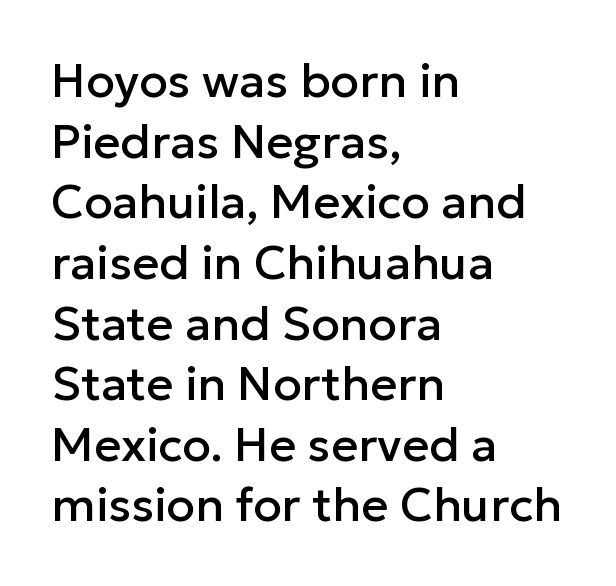
This is sans-serif lettering, the kind often seen on screens and signage. The passage is arranged the way most books set body copy — flush left. Italic? Not at all — the glyphs are vertical. Normally led — the rows are evenly, conventionally spaced. Words float on clear page, feet unadorned.
